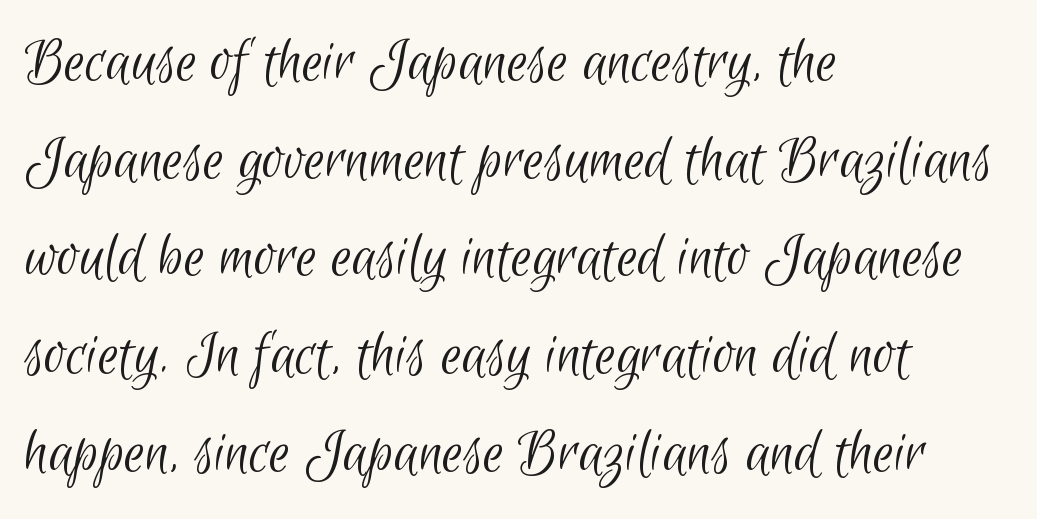
Q: Is the text bold? A: No.
Q: Is the typeface a serif or a sans-serif typeface? A: Sans-serif.
Q: Is the text underlined? A: No.
Q: How is the paragraph aligned? A: Left-aligned.
Q: Is the spacing between letters normal or unusually wide? A: Normal.
Q: Is the spacing between lines tight, normal or loose? A: Normal.
Q: Width (condensed, normal, or wide)? A: Condensed.
Q: Stroke contrast? A: Low.
Q: x-height? A: Small.
Q: Monospaced? A: No.
